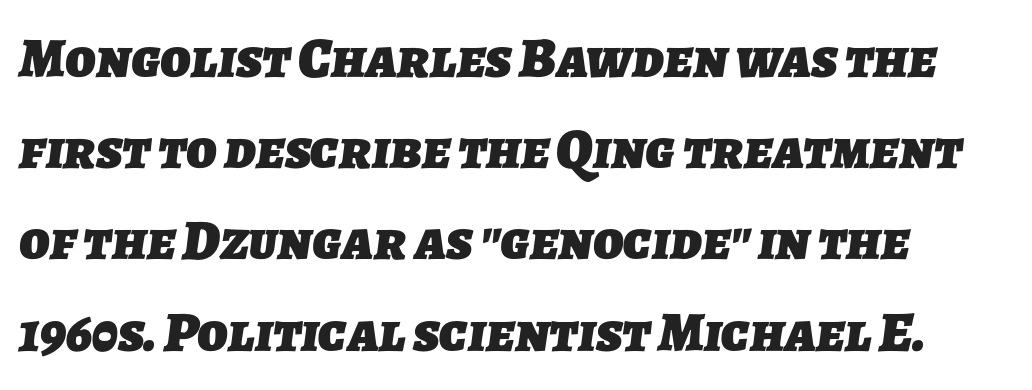
{"serif": "no", "bold": "yes", "weight": "heavy", "width": "normal", "stroke_contrast": "low", "x_height": "medium", "monospaced": "no", "underline": "no", "align": "left", "line_spacing": "normal", "line_spacing_ratio": 1.6, "letter_spacing": "normal", "letter_spacing_em": 0.0, "glyph_px": 57}
